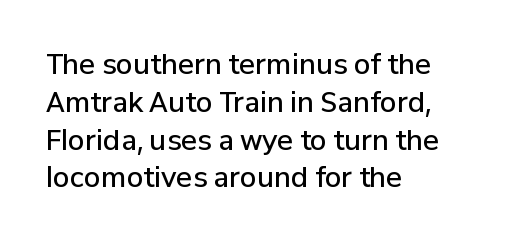
The image shows 27 px text type, upright; set left-aligned, normal line spacing (1.4x), normal letter spacing, not underlined.
